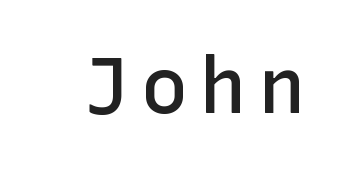
Has an underline been added? It has not. You can tell it's not italic because the verticals are truly vertical. No feet cap the strokes, marking this as sans-serif type. Stems and bowls a touch heavier than normal — semibold.
